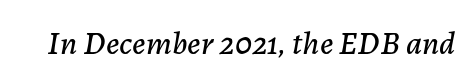
{"italic": "yes", "lean": "right", "slant_degrees": 7, "width": "normal", "stroke_contrast": "low", "x_height": "medium", "monospaced": "no", "underline": "no", "letter_spacing": "normal", "letter_spacing_em": 0.0, "glyph_px": 33}
